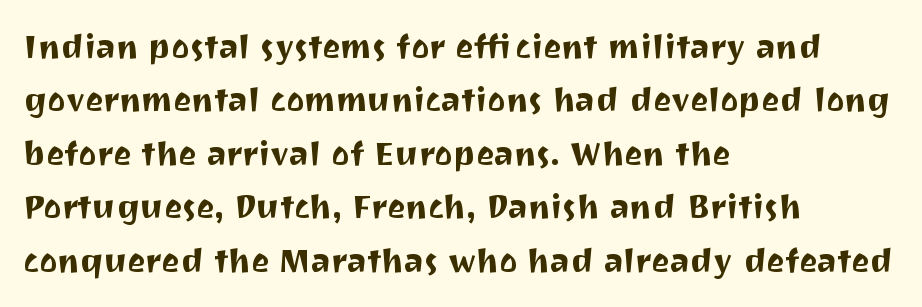
{"serif": "no", "italic": "no", "width": "normal", "stroke_contrast": "medium", "x_height": "medium", "monospaced": "no", "underline": "no", "align": "left", "line_spacing": "normal", "line_spacing_ratio": 1.57, "letter_spacing": "normal", "letter_spacing_em": 0.0, "glyph_px": 34}
